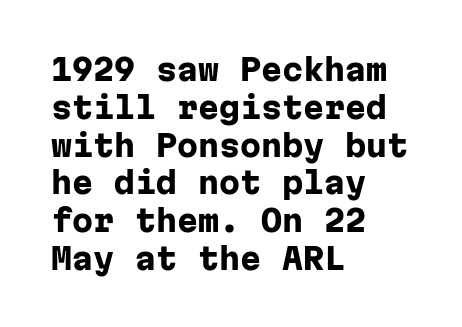
Q: Is the text bold? A: Yes.
Q: Is the text italic (slanted)? A: No, it is upright.
Q: Is the typeface a serif or a sans-serif typeface? A: Sans-serif.
Q: Is the text underlined? A: No.
Q: How is the paragraph aligned? A: Left-aligned.
Q: Is the spacing between letters normal or unusually wide? A: Normal.
Q: Is the spacing between lines tight, normal or loose? A: Normal.
Q: Width (condensed, normal, or wide)? A: Normal.
Q: Stroke contrast? A: Low.
Q: x-height? A: Medium.
Q: Monospaced? A: Yes.
